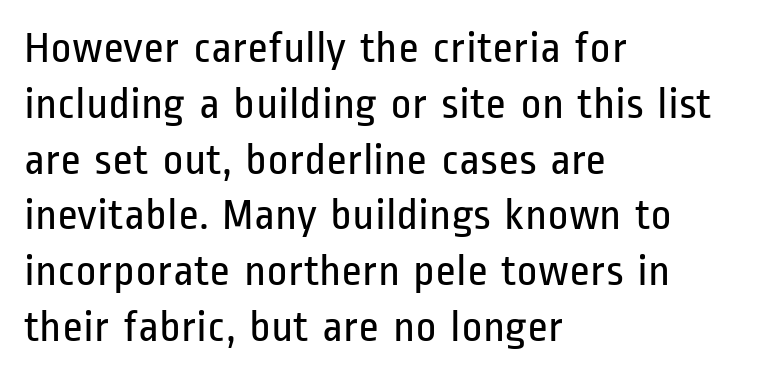
The image shows 45 px regular-weight, condensed sans-serif type, upright; set left-aligned, line spacing 1.24x, normal letter spacing, not underlined; low stroke contrast and a medium x-height.
